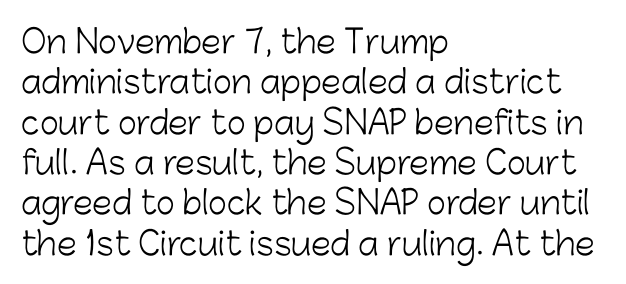
The image shows 32 px light sans-serif type, upright; set left-aligned, normal line spacing (1.26x), normal letter spacing, not underlined; low stroke contrast and a medium x-height.
